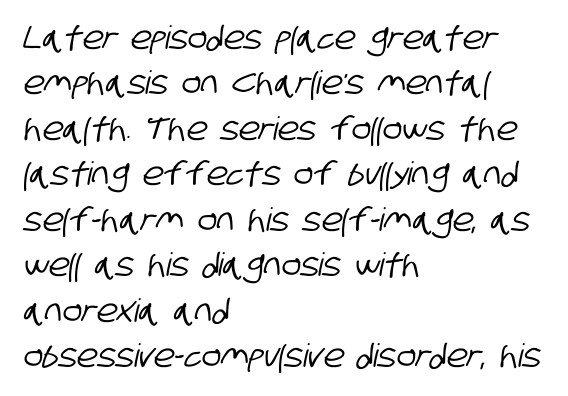
The image shows 32 px condensed sans-serif type; set left-aligned, normal line spacing (1.42x), normal letter spacing, not underlined; low stroke contrast and a large x-height.
